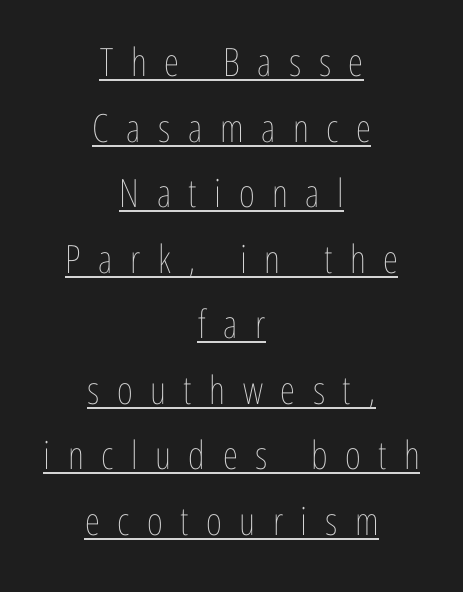
This is the regular roman posture of the typeface. Evenly set lines give the paragraph a standard silhouette. Layout note: lines centered. A typesetter would call this proportional, since set widths differ per character.
